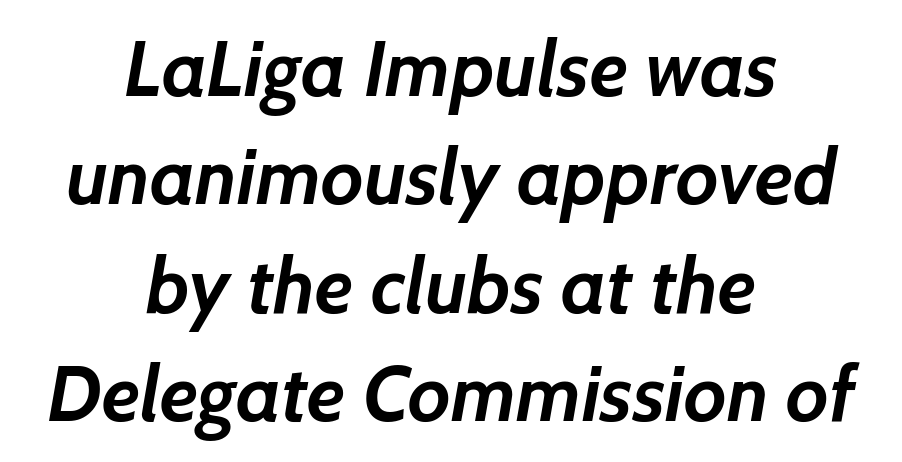
Q: Is the text bold? A: Yes.
Q: Is the typeface a serif or a sans-serif typeface? A: Sans-serif.
Q: Is the text underlined? A: No.
Q: How is the paragraph aligned? A: Centered.
Q: Is the spacing between letters normal or unusually wide? A: Normal.
Q: Is the spacing between lines tight, normal or loose? A: Normal.
Q: Width (condensed, normal, or wide)? A: Normal.
Q: Stroke contrast? A: Low.
Q: x-height? A: Medium.
Q: Monospaced? A: No.
